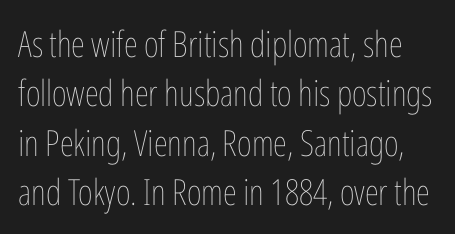
The image shows 36 px thin, condensed type, upright; set normal line spacing (1.37x), normal letter spacing, not underlined; low stroke contrast and a medium x-height.
